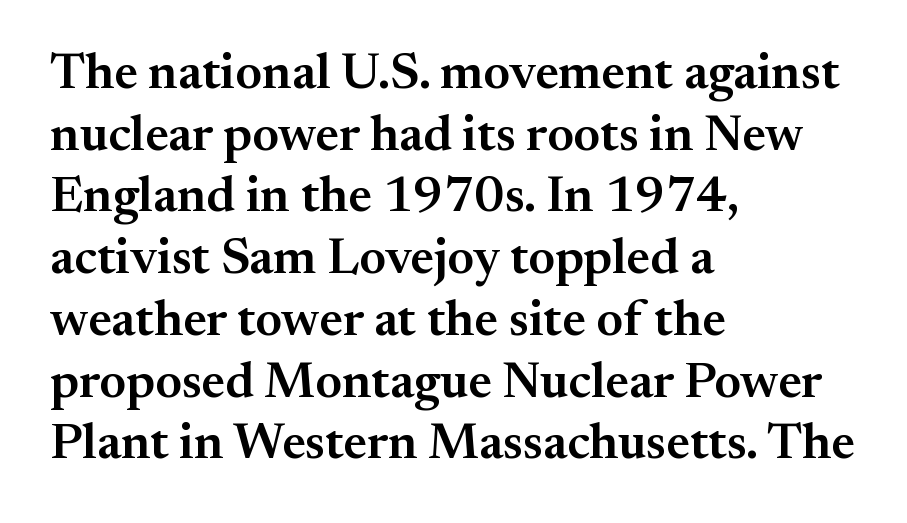
The lettering stays uniformly vertical, giving the passage a roman look. Little horizontal feet cap the strokes, marking this as serif type. Between one letter and the next there's only the usual sliver of space. Clear beneath every line of the passage. The letters are semibold — heavier than regular but short of a full bold.
